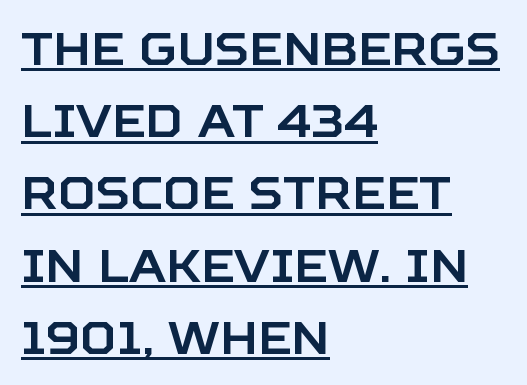
Q: Is the text italic (slanted)? A: No, it is upright.
Q: Is the typeface a serif or a sans-serif typeface? A: Sans-serif.
Q: Is the text underlined? A: Yes.
Q: How is the paragraph aligned? A: Left-aligned.
Q: Is the spacing between letters normal or unusually wide? A: Normal.
Q: Is the spacing between lines tight, normal or loose? A: Normal.
Q: Width (condensed, normal, or wide)? A: Normal.
Q: Stroke contrast? A: Low.
Q: x-height? A: Large.
Q: Monospaced? A: No.
